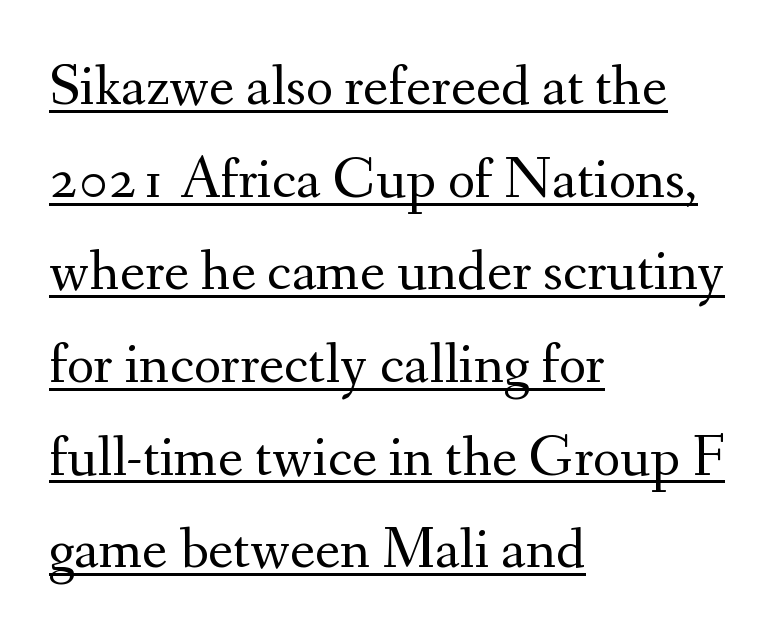
The compositor pushed each line to the left boundary. Vertical stems look standard width or narrower in stroke. Words appear dense and cohesive because spacing is normal. Each letter keeps its own natural width here, so spacing adapts to shape.
